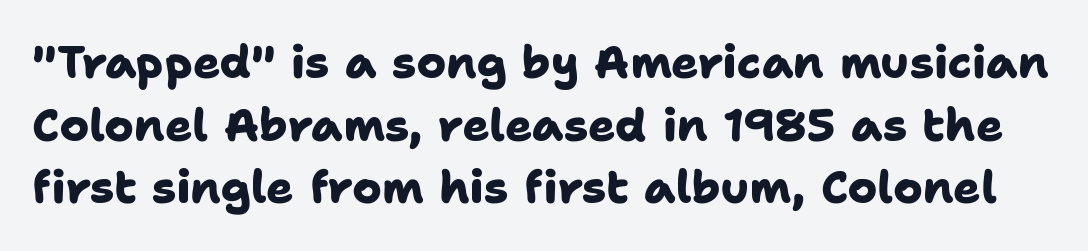
The image shows 45 px heavy sans-serif type; set normal line spacing (1.39x), normal letter spacing, not underlined; low stroke contrast and a medium x-height.
